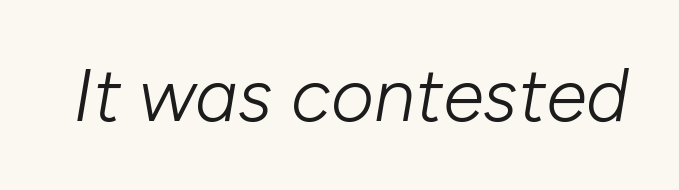
Q: Is the text bold? A: No.
Q: Is the text italic (slanted)? A: Yes, it leans right by about 10 degrees.
Q: Is the text underlined? A: No.
Q: Is the spacing between letters normal or unusually wide? A: Normal.
Q: Width (condensed, normal, or wide)? A: Normal.
Q: Stroke contrast? A: Low.
Q: x-height? A: Medium.
Q: Monospaced? A: No.
